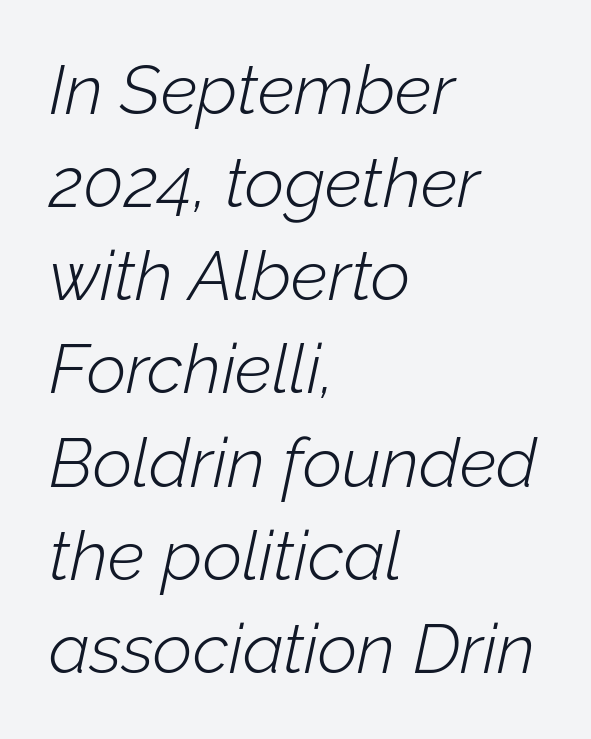
Slanted lettering throughout. Clear beneath every line of the passage. The passage is arranged the way most books set body copy — flush left. The passage shown is typed in a proportional face where columns would drift. Compared with typical body copy, the letter spacing here is the same. In terms of leading, this rendering sits right in the middle.
